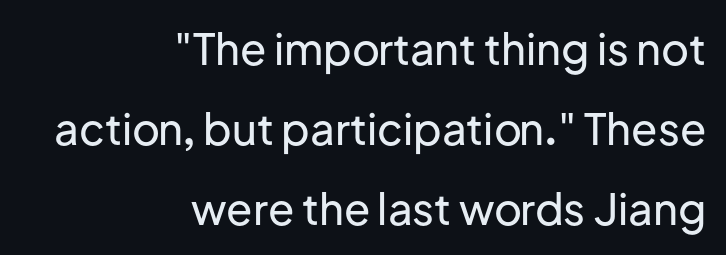
The image shows 43 px sans-serif type, upright; set right-aligned, line spacing 1.86x, normal letter spacing, not underlined; low stroke contrast and a medium x-height.
